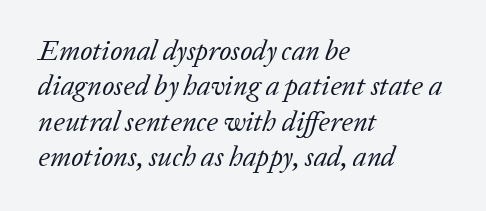
Q: Is the text bold? A: No.
Q: Is the text italic (slanted)? A: Yes, it leans right by about 20 degrees.
Q: Is the typeface a serif or a sans-serif typeface? A: Serif.
Q: Is the text underlined? A: No.
Q: How is the paragraph aligned? A: Left-aligned.
Q: Is the spacing between letters normal or unusually wide? A: Normal.
Q: Is the spacing between lines tight, normal or loose? A: Normal.
Q: Width (condensed, normal, or wide)? A: Normal.
Q: Stroke contrast? A: Low.
Q: x-height? A: Medium.
Q: Monospaced? A: No.
